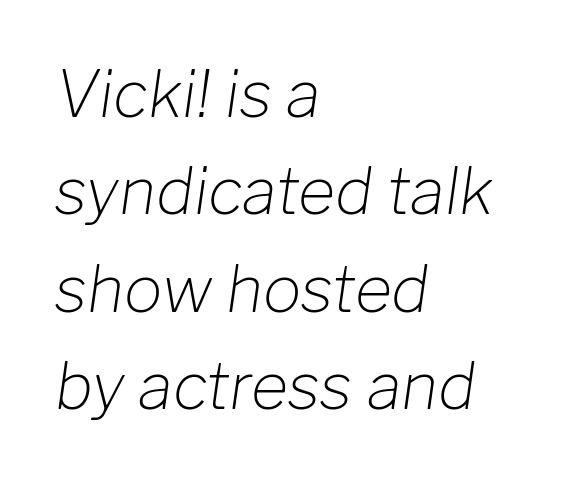
The image shows 64 px light type, italic (leaning right); set left-aligned, normal line spacing (1.52x), normal letter spacing, not underlined; low stroke contrast and a medium x-height.
